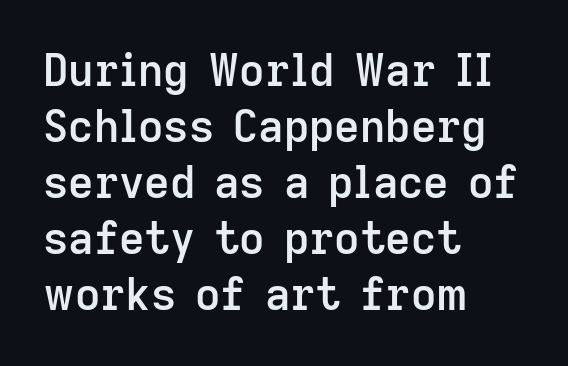
Q: Is the text bold? A: Semi-bold.
Q: Is the text italic (slanted)? A: No, it is upright.
Q: Is the typeface a serif or a sans-serif typeface? A: Sans-serif.
Q: Is the text underlined? A: No.
Q: How is the paragraph aligned? A: Left-aligned.
Q: Is the spacing between letters normal or unusually wide? A: Normal.
Q: Is the spacing between lines tight, normal or loose? A: Normal.
Q: Width (condensed, normal, or wide)? A: Normal.
Q: Stroke contrast? A: Low.
Q: x-height? A: Medium.
Q: Monospaced? A: No.
